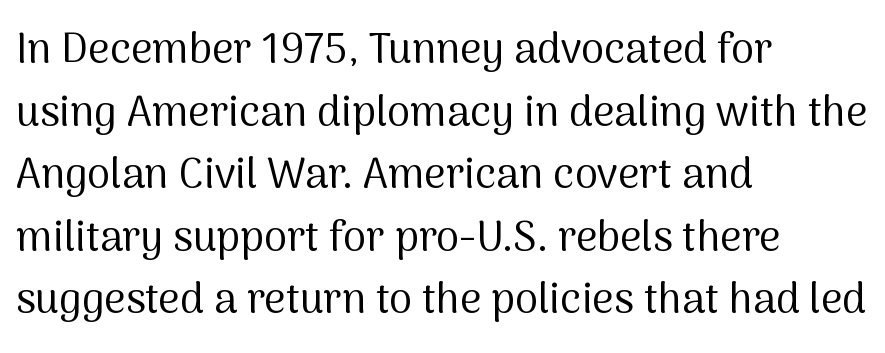
The image shows 42 px regular-weight sans-serif type, upright; set left-aligned, normal line spacing (1.49x), normal letter spacing, not underlined; medium stroke contrast and a medium x-height.
